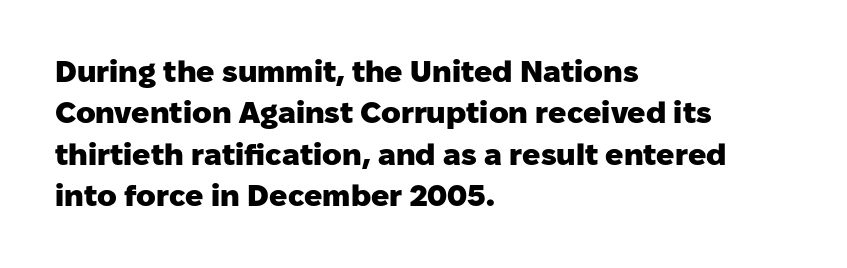
Q: Is the text bold? A: Yes.
Q: Is the text italic (slanted)? A: No, it is upright.
Q: Is the typeface a serif or a sans-serif typeface? A: Sans-serif.
Q: Is the text underlined? A: No.
Q: How is the paragraph aligned? A: Left-aligned.
Q: Is the spacing between letters normal or unusually wide? A: Normal.
Q: Is the spacing between lines tight, normal or loose? A: Normal.
Q: Width (condensed, normal, or wide)? A: Normal.
Q: Stroke contrast? A: Low.
Q: x-height? A: Medium.
Q: Monospaced? A: No.
